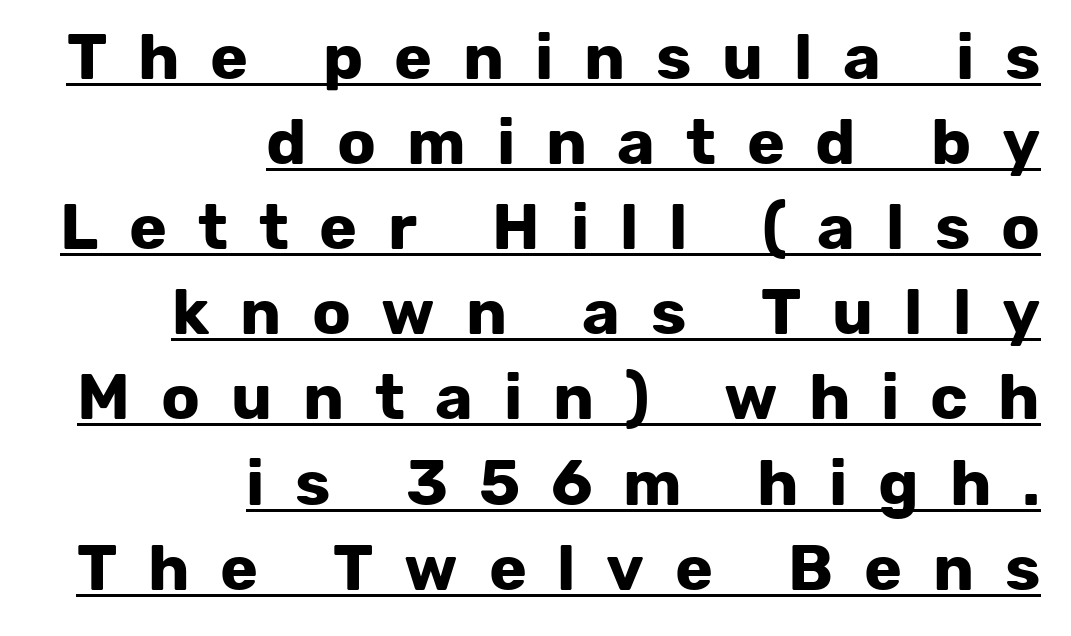
The block of text has a typical density, with ordinary space between rows. How heavy is the stroke? Heavy — this is a bold. Are there feet on the stems? There aren't — it's a sans. Upright lettering throughout.
